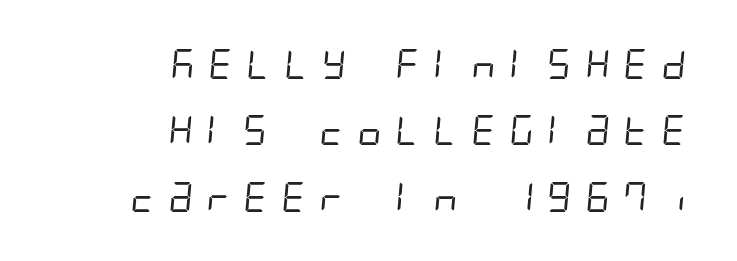
Q: Is the text bold? A: No.
Q: Is the typeface a serif or a sans-serif typeface? A: Sans-serif.
Q: Is the text underlined? A: No.
Q: How is the paragraph aligned? A: Right-aligned.
Q: Is the spacing between letters normal or unusually wide? A: Unusually wide.
Q: Is the spacing between lines tight, normal or loose? A: Loose.
Q: Width (condensed, normal, or wide)? A: Condensed.
Q: Stroke contrast? A: Low.
Q: x-height? A: Large.
